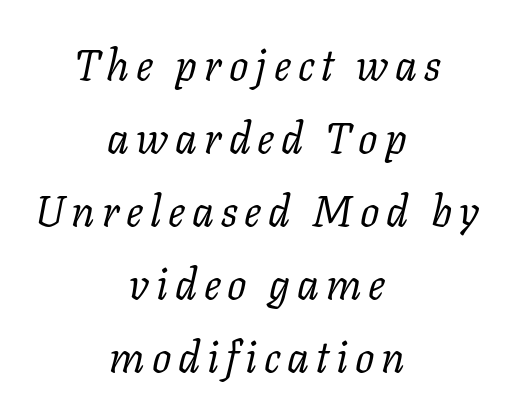
{"serif": "yes", "italic": "yes", "lean": "right", "slant_degrees": 11, "bold": "no", "weight": "regular", "width": "normal", "stroke_contrast": "low", "x_height": "medium", "monospaced": "no", "underline": "no", "align": "center", "line_spacing": "normal", "line_spacing_ratio": 1.7, "glyph_px": 43}
